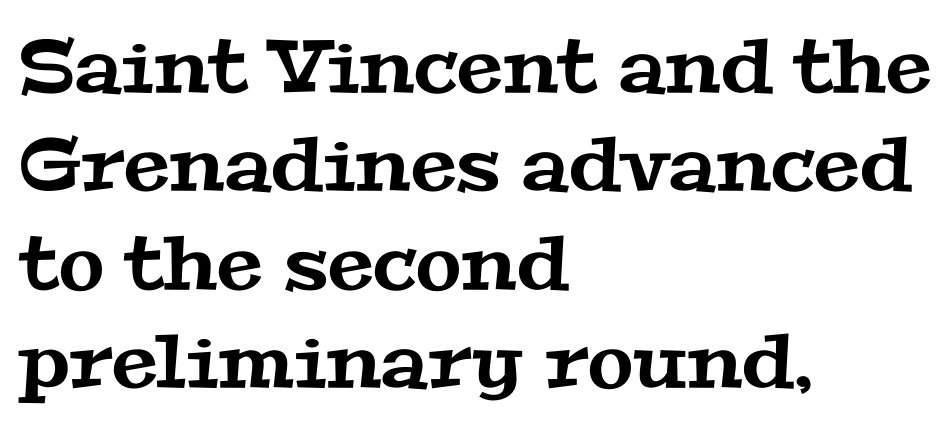
The image shows 74 px wide serif type; set left-aligned, normal line spacing (1.33x), normal letter spacing, not underlined; medium stroke contrast and a medium x-height.
